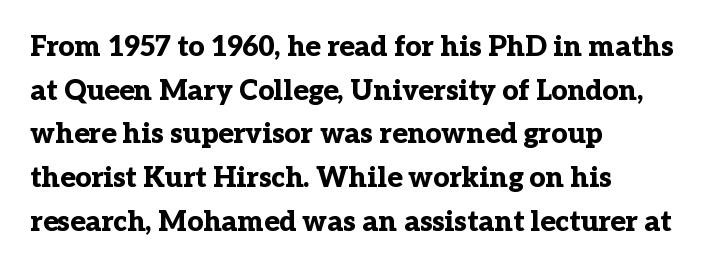
{"serif": "yes", "italic": "no", "bold": "yes", "weight": "bold", "width": "normal", "stroke_contrast": "low", "x_height": "medium", "monospaced": "no", "underline": "no", "align": "left", "line_spacing": "normal", "line_spacing_ratio": 1.56, "letter_spacing": "normal", "letter_spacing_em": 0.0, "glyph_px": 28}
